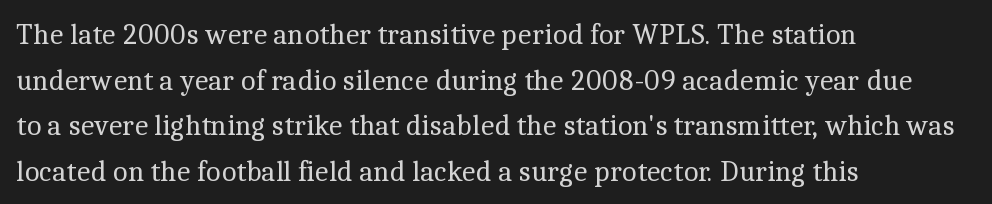
{"serif": "yes", "italic": "no", "bold": "no", "weight": "regular", "width": "normal", "x_height": "medium", "monospaced": "no", "underline": "no", "align": "left", "line_spacing": "normal", "line_spacing_ratio": 1.57, "letter_spacing": "normal", "letter_spacing_em": 0.0, "glyph_px": 29}
